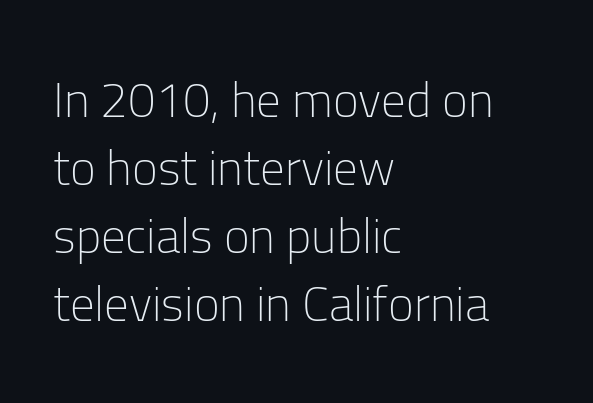
{"serif": "no", "italic": "no", "bold": "no", "weight": "light", "width": "normal", "stroke_contrast": "low", "x_height": "medium", "monospaced": "no", "underline": "no", "align": "left", "line_spacing": "normal", "line_spacing_ratio": 1.39, "letter_spacing": "normal", "letter_spacing_em": 0.0, "glyph_px": 49}
